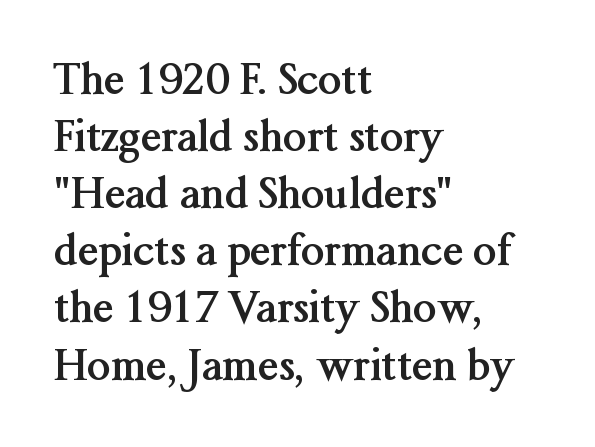
Casual observation: everything's shoved over to the left. Each letter keeps its own natural width here, so spacing adapts to shape. Classification — serif. Words appear dense and cohesive because spacing is normal.
